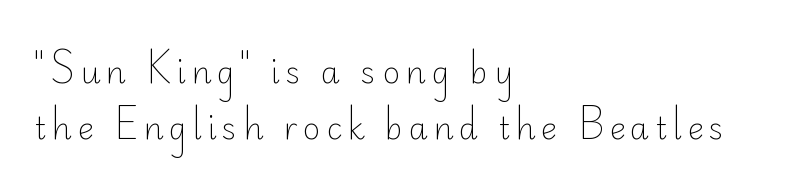
Clear beneath every line of the passage. Spacing verdict: proportional, widths tailored to each character. The weight tops out at a normal text grade. A typesetter would mark this as roman, not italic.
